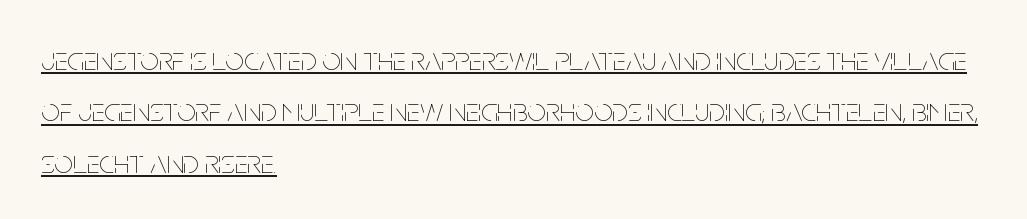
Q: Is the text bold? A: No.
Q: Is the text italic (slanted)? A: No, it is upright.
Q: Is the text underlined? A: Yes.
Q: How is the paragraph aligned? A: Left-aligned.
Q: Is the spacing between letters normal or unusually wide? A: Normal.
Q: Is the spacing between lines tight, normal or loose? A: Normal.
Q: Width (condensed, normal, or wide)? A: Condensed.
Q: Stroke contrast? A: Low.
Q: x-height? A: Large.
Q: Monospaced? A: No.
